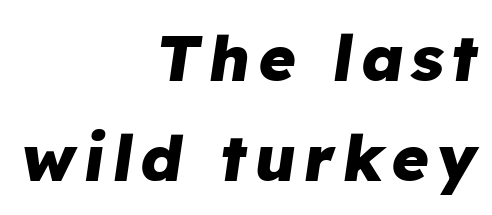
Q: Is the text bold? A: Yes.
Q: Is the text italic (slanted)? A: Yes, it leans right by about 8 degrees.
Q: Is the text underlined? A: No.
Q: How is the paragraph aligned? A: Right-aligned.
Q: Is the spacing between lines tight, normal or loose? A: Normal.
Q: Width (condensed, normal, or wide)? A: Normal.
Q: Stroke contrast? A: Low.
Q: x-height? A: Medium.
Q: Monospaced? A: No.
